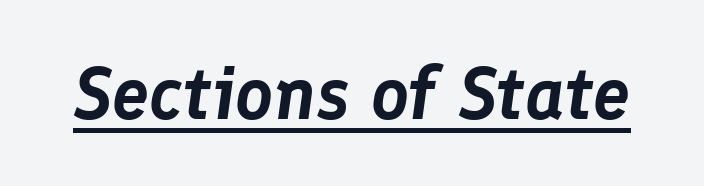
The image shows 74 px text type, italic (leaning right); set normal letter spacing, underlined; low stroke contrast and a medium x-height.
